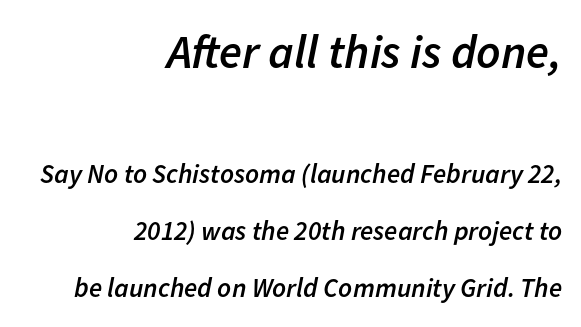
The rag falls on the left side of this text block. Here the glyphs are tracked normally, forming tight word shapes. A typesetter would mark this as italic. The face used here appears at its bigger size in the upper chunk. Stems and bowls a touch heavier than normal — semibold.
